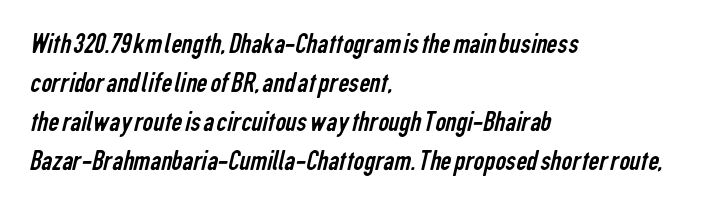
The image shows 30 px regular-weight, condensed sans-serif type; set left-aligned, normal line spacing (1.3x), normal letter spacing, not underlined; low stroke contrast and a medium x-height.
